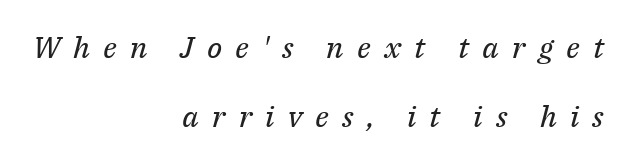
Q: Is the text bold? A: No.
Q: Is the text italic (slanted)? A: Yes, it leans right by about 14 degrees.
Q: Is the typeface a serif or a sans-serif typeface? A: Serif.
Q: Is the text underlined? A: No.
Q: How is the paragraph aligned? A: Right-aligned.
Q: Is the spacing between letters normal or unusually wide? A: Unusually wide.
Q: Is the spacing between lines tight, normal or loose? A: Loose.
Q: Width (condensed, normal, or wide)? A: Normal.
Q: Stroke contrast? A: Medium.
Q: x-height? A: Medium.
Q: Monospaced? A: No.
